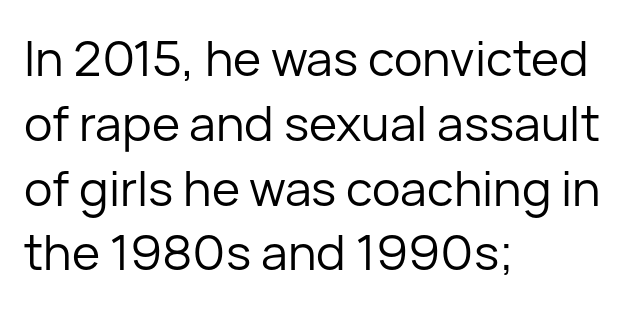
Q: Is the text bold? A: No.
Q: Is the text italic (slanted)? A: No, it is upright.
Q: Is the typeface a serif or a sans-serif typeface? A: Sans-serif.
Q: Is the text underlined? A: No.
Q: How is the paragraph aligned? A: Left-aligned.
Q: Is the spacing between letters normal or unusually wide? A: Normal.
Q: Is the spacing between lines tight, normal or loose? A: Normal.
Q: Width (condensed, normal, or wide)? A: Normal.
Q: Stroke contrast? A: Low.
Q: x-height? A: Medium.
Q: Monospaced? A: No.
